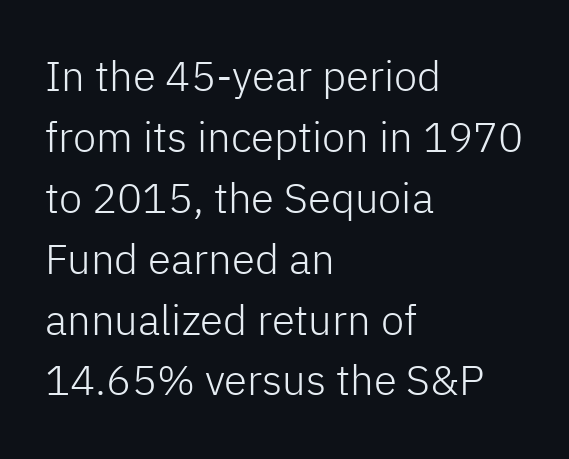
Q: Is the text bold? A: No.
Q: Is the text italic (slanted)? A: No, it is upright.
Q: Is the typeface a serif or a sans-serif typeface? A: Sans-serif.
Q: Is the text underlined? A: No.
Q: How is the paragraph aligned? A: Left-aligned.
Q: Is the spacing between letters normal or unusually wide? A: Normal.
Q: Is the spacing between lines tight, normal or loose? A: Normal.
Q: Width (condensed, normal, or wide)? A: Normal.
Q: Stroke contrast? A: Low.
Q: x-height? A: Medium.
Q: Monospaced? A: No.
